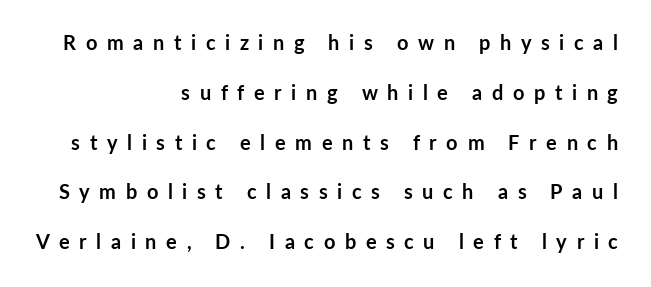
On the weight axis this lands at bold, roughly 700. Leading is clearly above the norm, producing a sparse column. Bare-footed words on every line. The specimen reads as upright at a glance. Short note: letters widely spaced.
